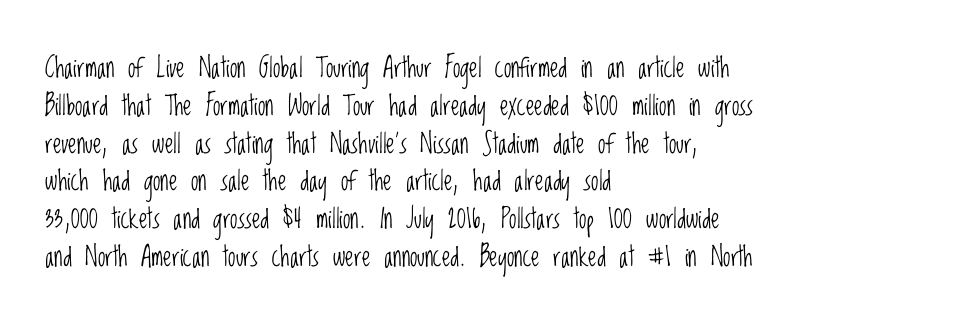
Q: Is the text bold? A: No.
Q: Is the text italic (slanted)? A: No, it is upright.
Q: Is the text underlined? A: No.
Q: How is the paragraph aligned? A: Left-aligned.
Q: Is the spacing between letters normal or unusually wide? A: Normal.
Q: Is the spacing between lines tight, normal or loose? A: Normal.
